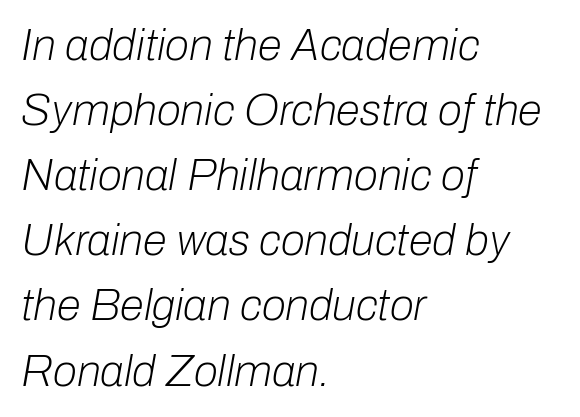
The image shows 44 px light type, italic (leaning right); set left-aligned, normal line spacing (1.48x), normal letter spacing, not underlined; low stroke contrast and a medium x-height.
